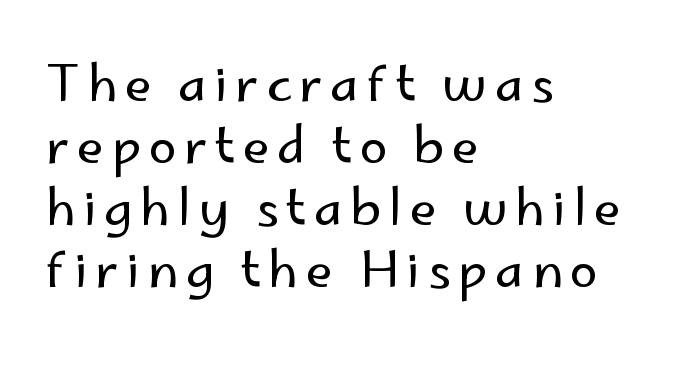
The image shows 50 px regular-weight sans-serif type, upright; set left-aligned, line spacing 1.24x, not underlined; low stroke contrast and a small x-height.
